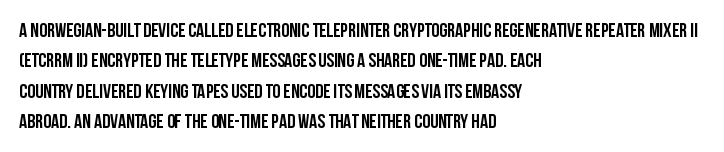
Q: Is the text bold? A: Yes.
Q: Is the text italic (slanted)? A: No, it is upright.
Q: Is the text underlined? A: No.
Q: How is the paragraph aligned? A: Left-aligned.
Q: Is the spacing between letters normal or unusually wide? A: Normal.
Q: Is the spacing between lines tight, normal or loose? A: Normal.
